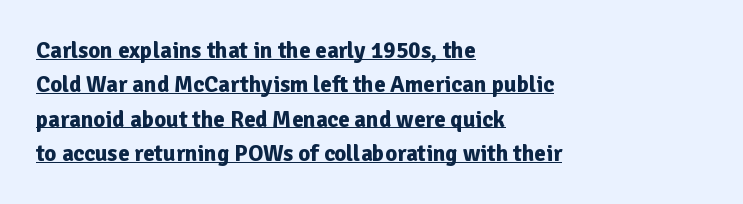
This sample keeps an unexceptional amount of space between lines. Tracking here is standard; glyphs follow each other at the usual distance. Rendered with straight, roman letterforms. These characters rest on top of a visible drawn line. As a designer I'd log this as weight 700, bold.
